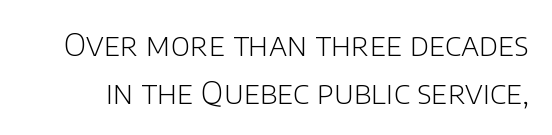
Q: Is the text bold? A: No.
Q: Is the text italic (slanted)? A: No, it is upright.
Q: Is the typeface a serif or a sans-serif typeface? A: Sans-serif.
Q: Is the text underlined? A: No.
Q: Is the spacing between letters normal or unusually wide? A: Normal.
Q: Is the spacing between lines tight, normal or loose? A: Normal.
Q: Width (condensed, normal, or wide)? A: Normal.
Q: Stroke contrast? A: Low.
Q: x-height? A: Large.
Q: Monospaced? A: No.
